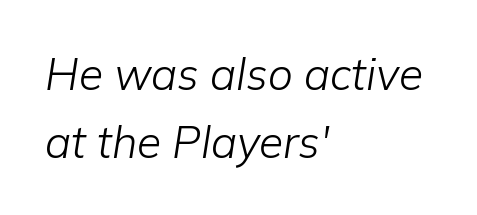
Q: Is the text bold? A: No.
Q: Is the text italic (slanted)? A: Yes, it leans right by about 9 degrees.
Q: Is the text underlined? A: No.
Q: How is the paragraph aligned? A: Left-aligned.
Q: Is the spacing between letters normal or unusually wide? A: Normal.
Q: Is the spacing between lines tight, normal or loose? A: Normal.
Q: Width (condensed, normal, or wide)? A: Normal.
Q: Stroke contrast? A: Low.
Q: x-height? A: Medium.
Q: Monospaced? A: No.
